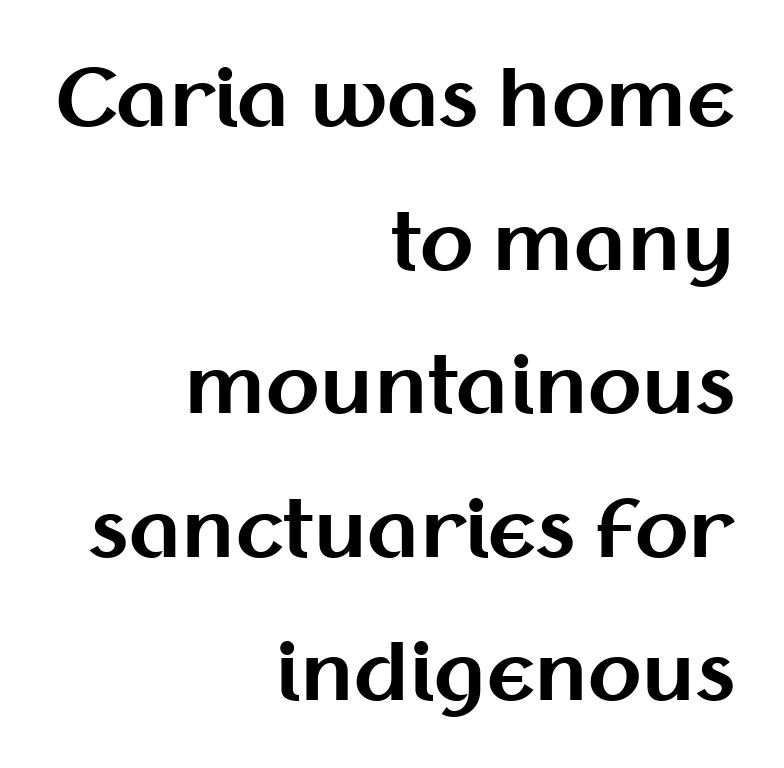
Line ends are locked; line starts wander. Observe the absence of serifs on each vertical stroke in this sample. Only glyphs here, with clear space below each row. The lettering holds an erect, upright posture throughout. Think of a printed novel: that variable character pitch is what you see here. Strokes here are thick enough to call this a true bold.
